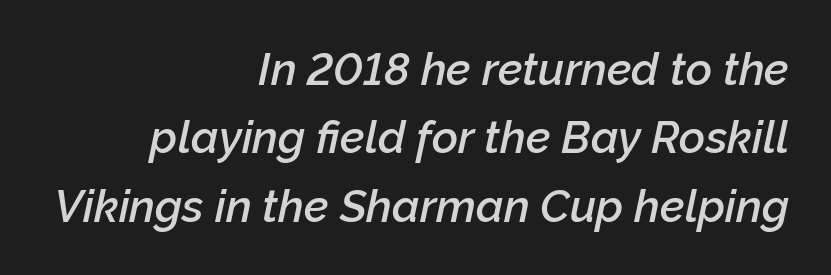
{"italic": "yes", "lean": "right", "slant_degrees": 12, "bold": "semi", "weight": "semibold", "width": "normal", "stroke_contrast": "low", "x_height": "medium", "monospaced": "no", "underline": "no", "align": "right", "line_spacing": "normal", "line_spacing_ratio": 1.52, "letter_spacing": "normal", "letter_spacing_em": 0.0, "glyph_px": 45}
